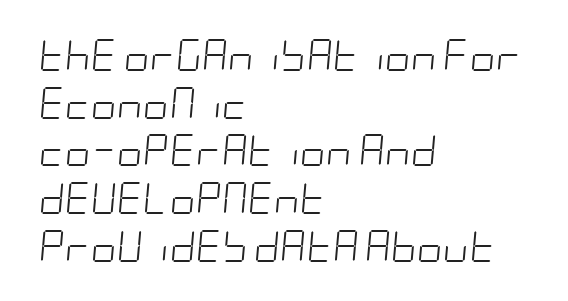
The type is set solid horizontally, with unmodified tracking. Descender tails drop into unmarked territory. The rendering anchors every line to the left-hand side. Looking at the ascenders, they clearly lean. Does the leading feel generous? No, just average.
